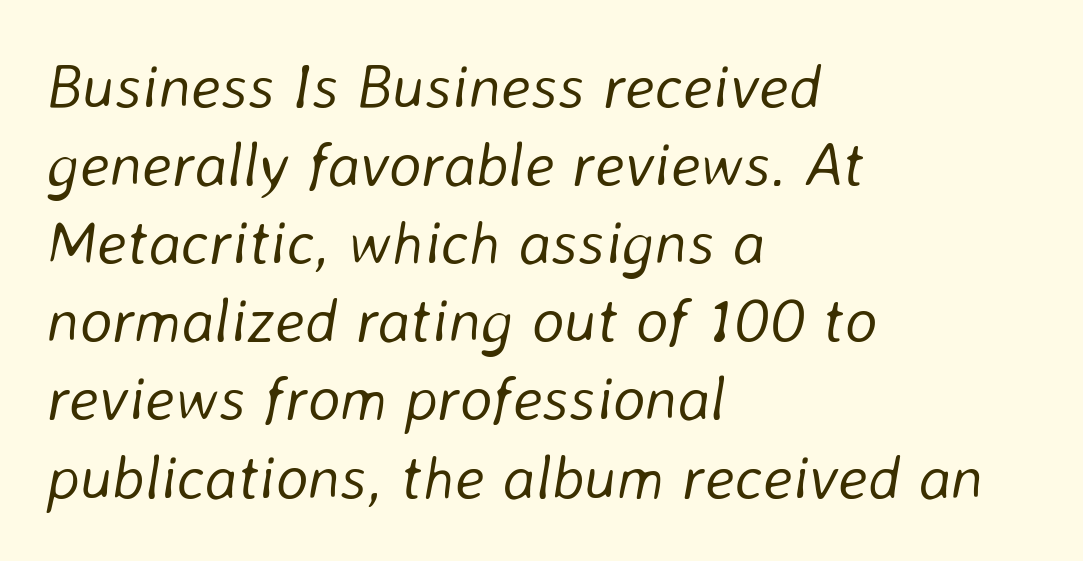
The image shows 62 px light type, italic (leaning right); set left-aligned, normal line spacing (1.26x), normal letter spacing, not underlined; low stroke contrast and a medium x-height.
